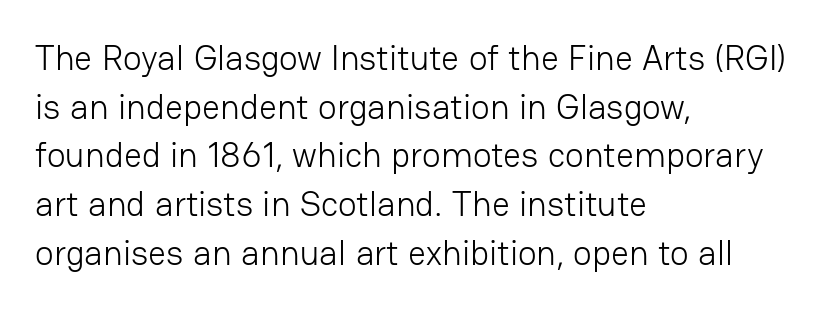
The image shows 35 px light sans-serif type, upright; set left-aligned, normal line spacing (1.39x), normal letter spacing, not underlined; low stroke contrast and a medium x-height.
